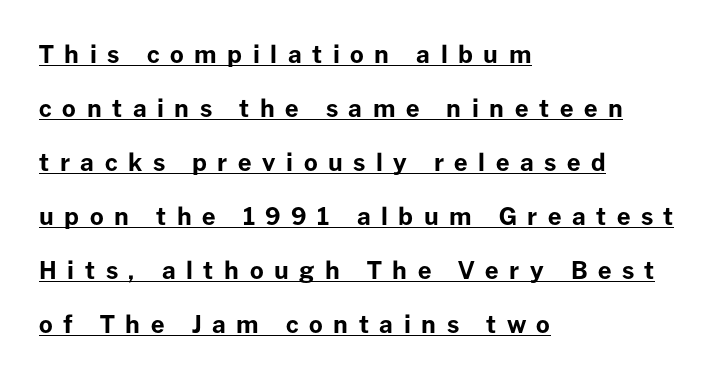
The image shows 24 px bold type, upright; set left-aligned, loose line spacing (2.25x), unusually wide letter spacing (+0.44 em), underlined.
